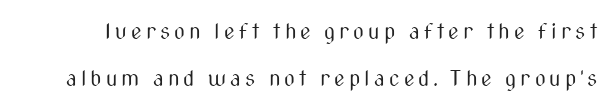
Q: Is the text bold? A: No.
Q: Is the text italic (slanted)? A: No, it is upright.
Q: Is the text underlined? A: No.
Q: Is the spacing between letters normal or unusually wide? A: Unusually wide.
Q: Is the spacing between lines tight, normal or loose? A: Loose.
